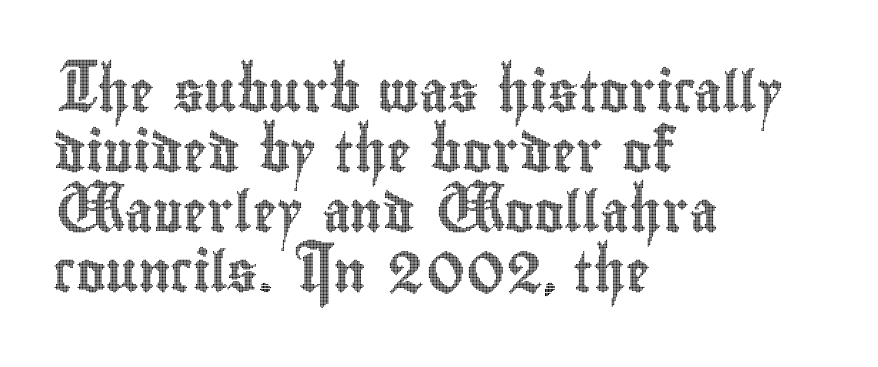
In terms of letterspacing, this is plain default setting. Which margin do the lines hug? The left one — the right edge is uneven. No word sits above an underline. Each new line begins a customary step beneath the previous one. Looks like regular typesetting: each glyph gets only the width it needs.
